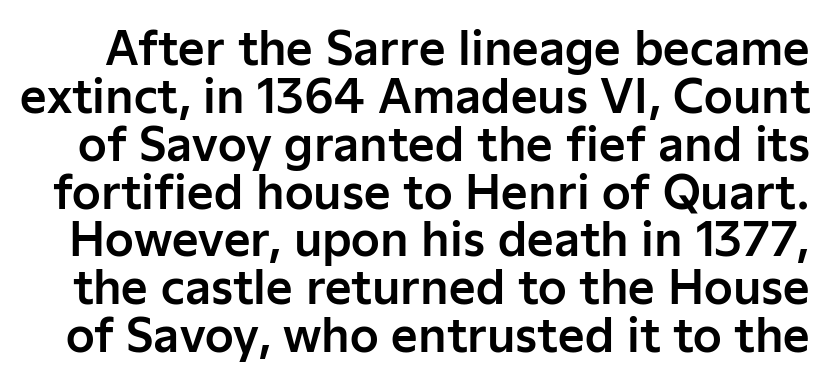
{"serif": "no", "italic": "no", "width": "normal", "stroke_contrast": "low", "x_height": "medium", "monospaced": "no", "underline": "no", "line_spacing": "tight", "line_spacing_ratio": 1.04, "letter_spacing": "normal", "letter_spacing_em": 0.0, "glyph_px": 46}
